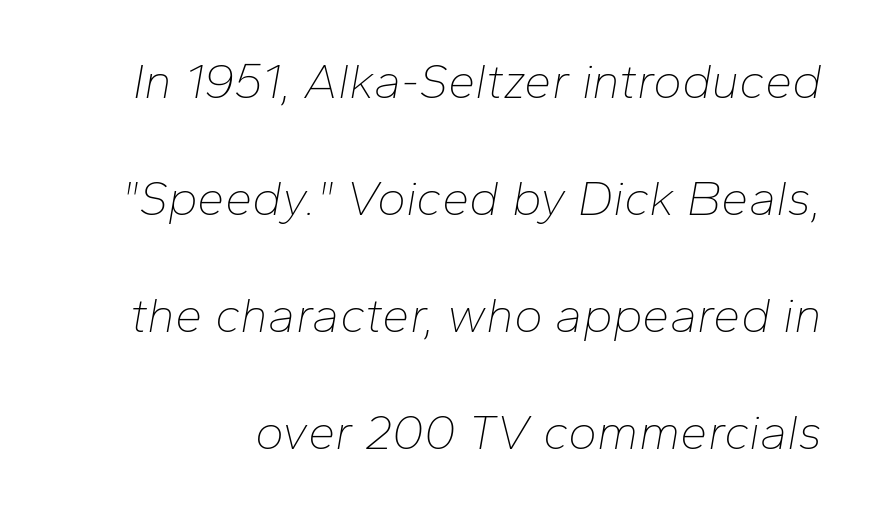
{"italic": "yes", "lean": "right", "slant_degrees": 10, "bold": "no", "weight": "thin", "width": "normal", "stroke_contrast": "low", "x_height": "medium", "monospaced": "no", "underline": "no", "line_spacing": "loose", "line_spacing_ratio": 2.39, "letter_spacing": "normal", "letter_spacing_em": 0.0, "glyph_px": 49}
